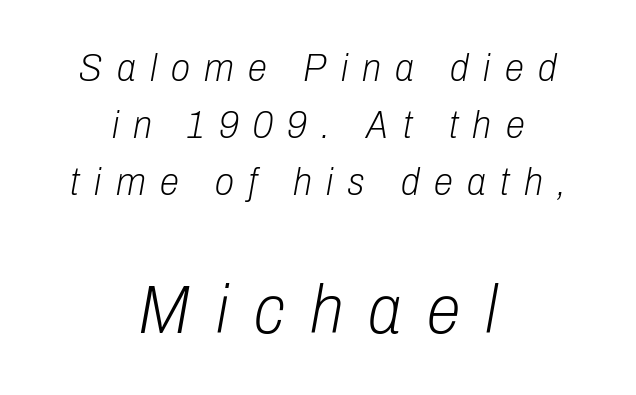
{"italic": "yes", "lean": "right", "slant_degrees": 10, "bold": "no", "weight": "light", "width": "condensed", "stroke_contrast": "low", "x_height": "medium", "monospaced": "no", "underline": "no", "align": "center", "line_spacing": "normal", "line_spacing_ratio": 1.46, "letter_spacing": "wide", "letter_spacing_em": 0.37, "larger_block": "second", "size_ratio": 1.77, "glyph_px": 69}
